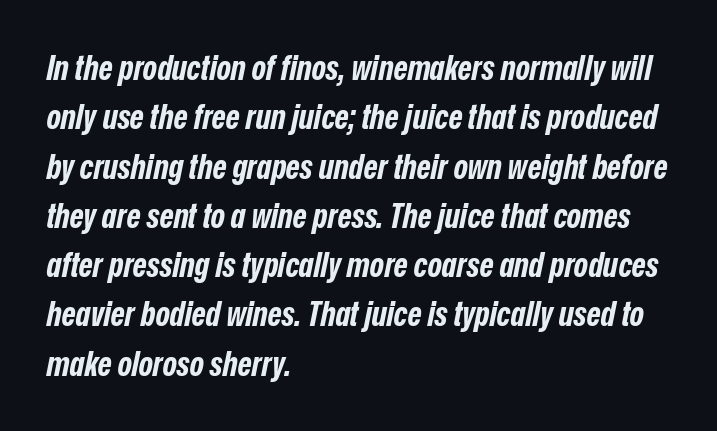
The image shows 34 px bold, condensed type, italic (leaning right); set left-aligned, normal line spacing (1.45x), normal letter spacing, not underlined; low stroke contrast and a medium x-height.
